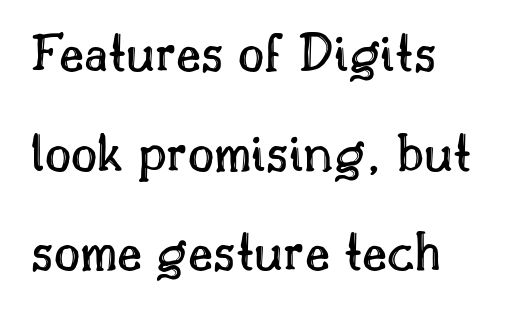
Q: Is the text italic (slanted)? A: No, it is upright.
Q: Is the text underlined? A: No.
Q: How is the paragraph aligned? A: Left-aligned.
Q: Is the spacing between letters normal or unusually wide? A: Normal.
Q: Width (condensed, normal, or wide)? A: Normal.
Q: x-height? A: Small.
Q: Monospaced? A: No.
